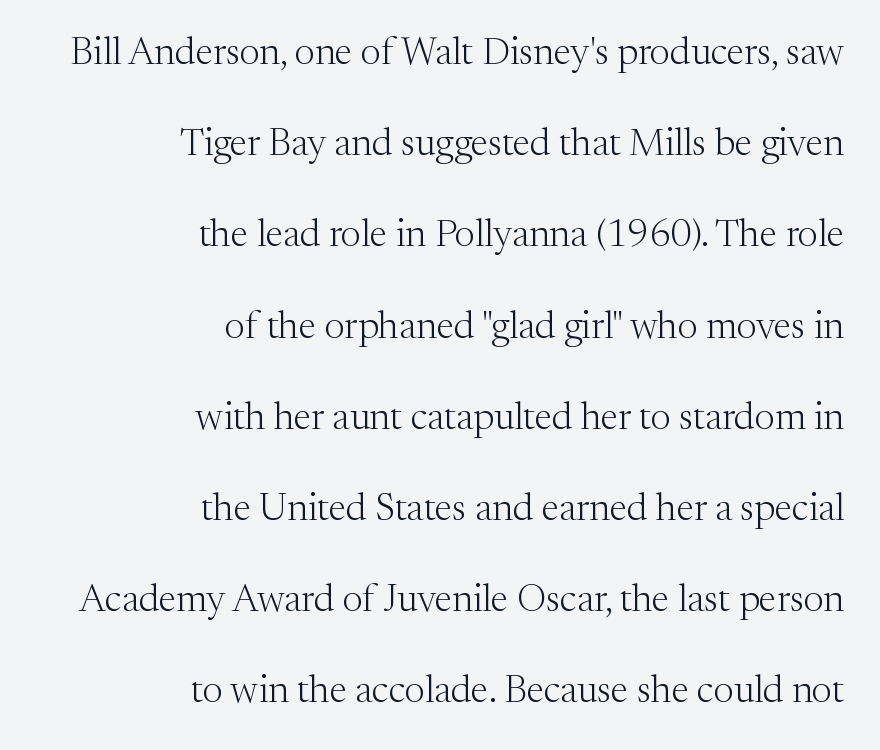
The lettering stays uniformly vertical, giving the passage a roman look. Quick note: underline off. All the whitespace from short lines collects on the left. Interline gaps are noticeably wide in this sample. Proportional: the letters do not fall into vertical columns. The horizontal fit of the characters is conventional and even.
